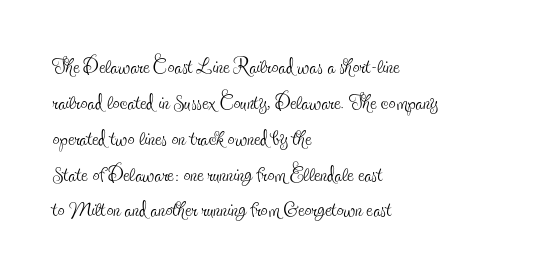
{"serif": "yes", "bold": "no", "weight": "thin", "width": "condensed", "x_height": "small", "monospaced": "no", "underline": "no", "align": "left", "line_spacing": "normal", "line_spacing_ratio": 1.28, "letter_spacing": "normal", "letter_spacing_em": 0.0, "glyph_px": 28}
